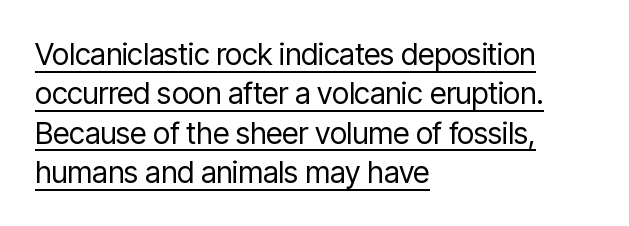
{"serif": "no", "italic": "no", "bold": "no", "weight": "regular", "width": "condensed", "stroke_contrast": "low", "x_height": "medium", "monospaced": "no", "underline": "yes", "align": "left", "line_spacing": "normal", "line_spacing_ratio": 1.31, "letter_spacing": "normal", "letter_spacing_em": 0.0, "glyph_px": 30}
